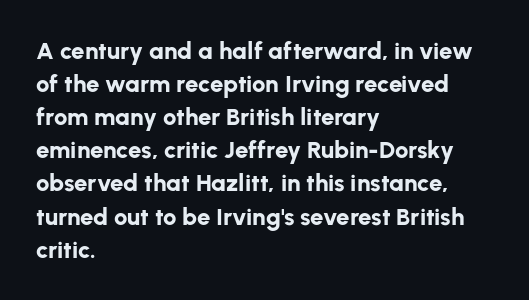
These lines keep a tight, regular rhythm from letter to letter. Heavy-handed strokes throughout: this text is bold. A normal amount of white space separates one row of letters from the next. The font's upright variant was chosen for this text. The string is rendered with underlining switched off. Which margin do the lines hug? The left one — the right edge is uneven.
